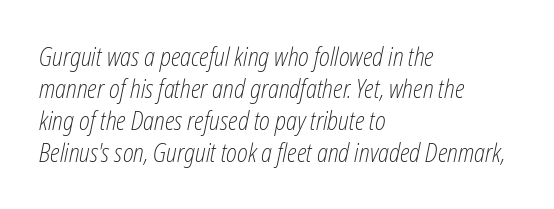
The font sits on the lighter half of the weight spectrum, regular included. Compared with typical paragraphs, the rows here are spaced about the same. All the whitespace from short lines collects on the right. Students, note that the glyphs here touch the page at normal intervals.
